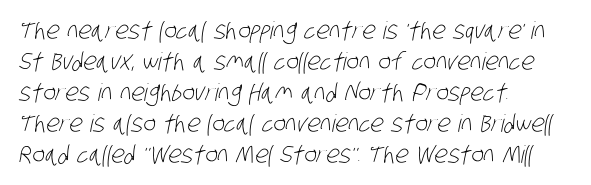
Q: Is the text bold? A: No.
Q: Is the text underlined? A: No.
Q: How is the paragraph aligned? A: Left-aligned.
Q: Is the spacing between letters normal or unusually wide? A: Normal.
Q: Is the spacing between lines tight, normal or loose? A: Normal.
